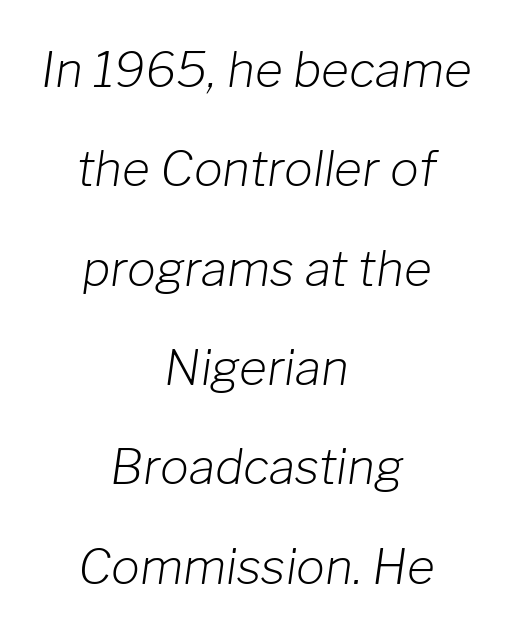
Characters follow at the spacing the type designer built in. Italic: yes, the glyphs are oblique. A light-to-regular cut is what we see here. Is there much room between lines? Yes — plenty of vertical air separates them. Where is the straight margin? There isn't one; the lines are centered.
